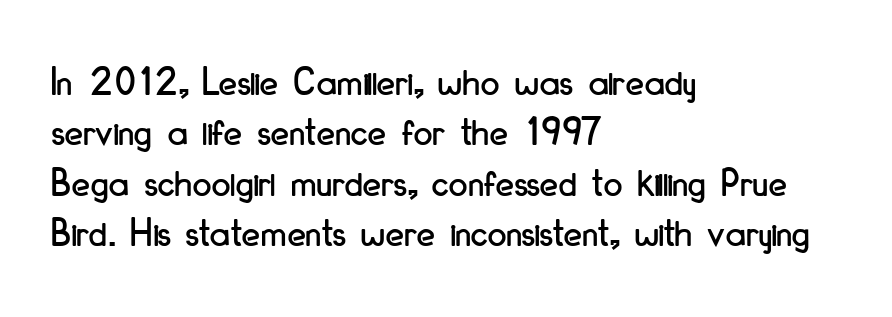
{"serif": "no", "italic": "no", "width": "condensed", "stroke_contrast": "low", "x_height": "small", "monospaced": "no", "underline": "no", "align": "left", "line_spacing_ratio": 1.2, "letter_spacing": "normal", "letter_spacing_em": 0.0, "glyph_px": 42}
